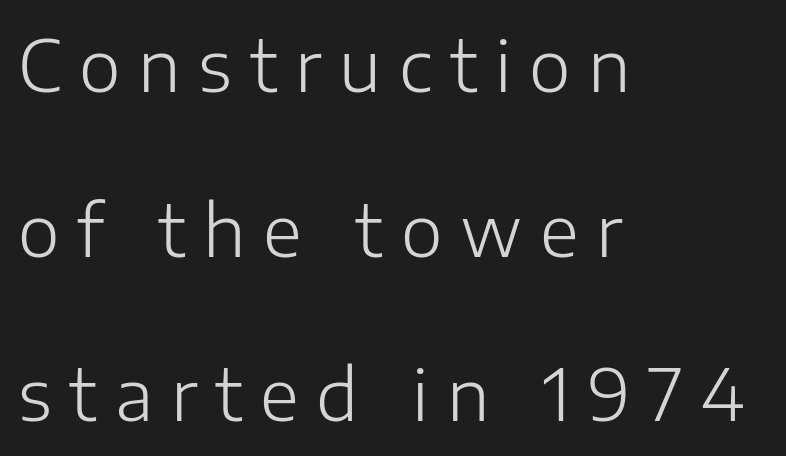
Q: Is the text bold? A: No.
Q: Is the text italic (slanted)? A: No, it is upright.
Q: Is the typeface a serif or a sans-serif typeface? A: Sans-serif.
Q: Is the text underlined? A: No.
Q: How is the paragraph aligned? A: Left-aligned.
Q: Is the spacing between letters normal or unusually wide? A: Unusually wide.
Q: Is the spacing between lines tight, normal or loose? A: Loose.
Q: Width (condensed, normal, or wide)? A: Normal.
Q: Stroke contrast? A: Low.
Q: x-height? A: Medium.
Q: Monospaced? A: No.
